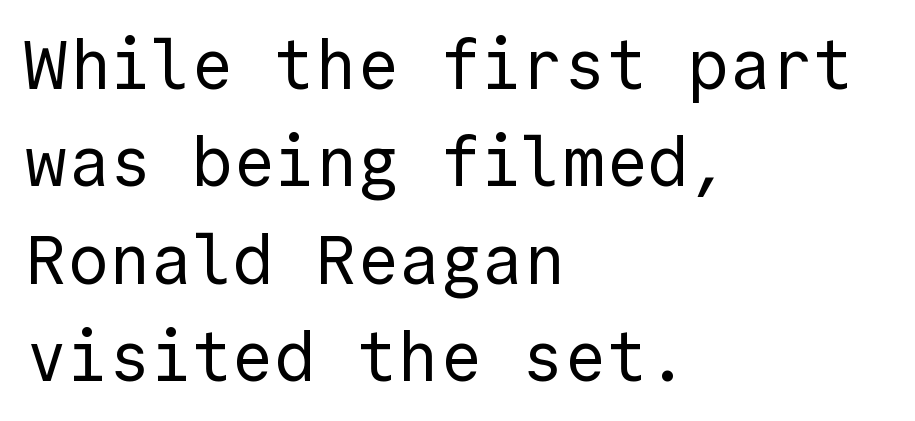
The image shows 69 px regular-weight sans-serif type, upright, monospaced; set left-aligned, normal line spacing (1.41x), normal letter spacing, not underlined; a medium x-height.
